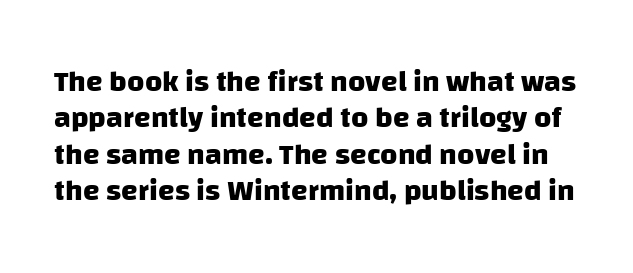
The image shows 30 px heavy sans-serif type; set line spacing 1.21x, normal letter spacing, not underlined; low stroke contrast and a large x-height.
